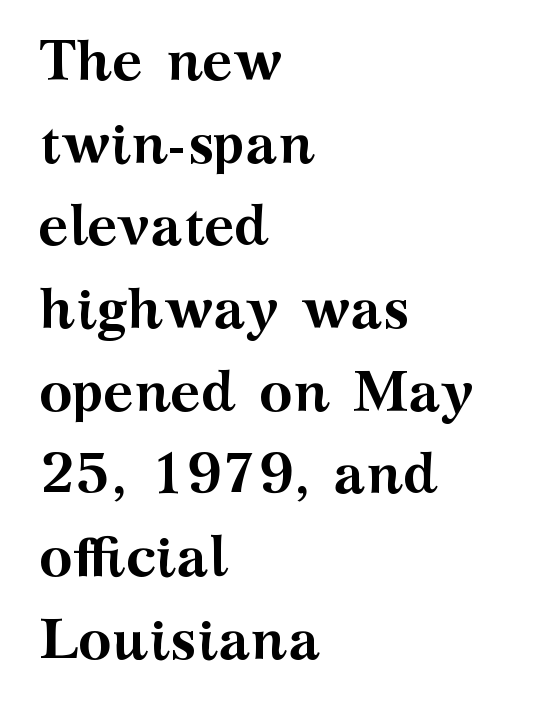
The words here are not underlined. Compared with a centered layout, this one pins lines to the left instead. Pretty heavy lettering here — definitely bold. This sample has the flowing, uneven cadence of proportional lettering. This is the regular roman posture of the typeface.
